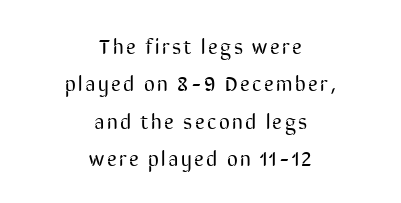
This reads as an unemphasized weight, regular at the heaviest. Notice how the passage keeps no hard edge, just a central spine. Style check: upright. Beneath every word, the page is bare.
